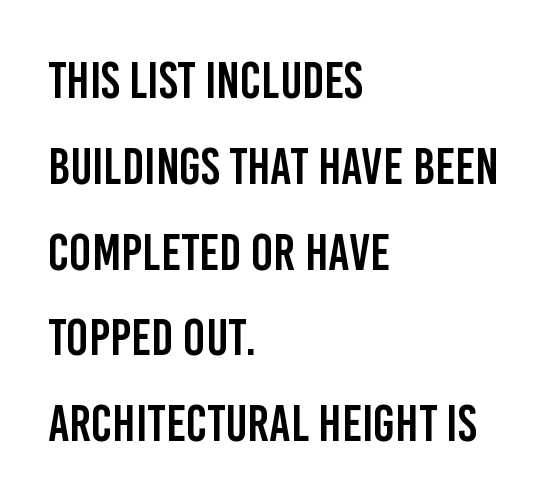
{"serif": "no", "italic": "no", "width": "condensed", "stroke_contrast": "low", "x_height": "large", "monospaced": "no", "underline": "no", "align": "left", "line_spacing": "normal", "line_spacing_ratio": 1.65, "letter_spacing": "normal", "letter_spacing_em": 0.0, "glyph_px": 52}
